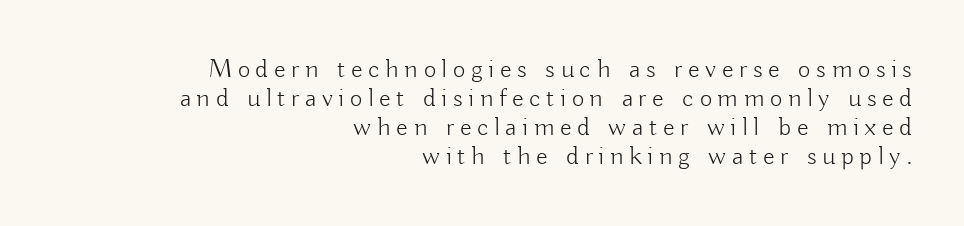
{"italic": "no", "bold": "no", "underline": "no", "align": "right", "line_spacing": "tight", "line_spacing_ratio": 1.07, "letter_spacing": "wide", "letter_spacing_em": 0.21, "glyph_px": 27}
